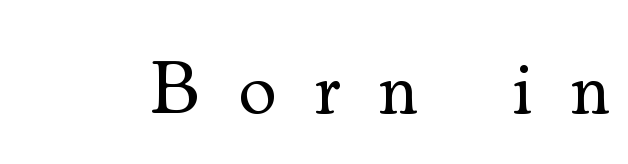
Q: Is the text bold? A: No.
Q: Is the text italic (slanted)? A: No, it is upright.
Q: Is the typeface a serif or a sans-serif typeface? A: Serif.
Q: Is the text underlined? A: No.
Q: Is the spacing between letters normal or unusually wide? A: Unusually wide.
Q: Width (condensed, normal, or wide)? A: Normal.
Q: Stroke contrast? A: Medium.
Q: x-height? A: Small.
Q: Monospaced? A: No.
